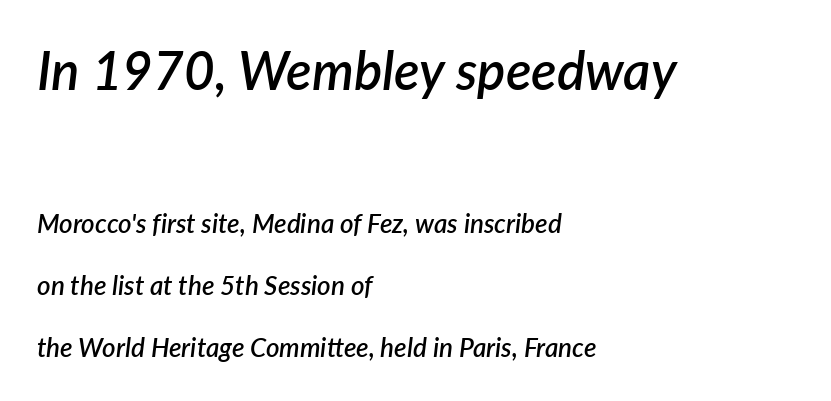
The face used here is a semibold: visibly heavier than regular, lighter than bold. Notice the wide empty band between every row — that's loose leading. Note the varied advance widths — an 'i' is clearly narrower than an 'm'. The text carries the slant typical of an italic or oblique font. How are the letters spaced? Ordinarily, with no added tracking.
